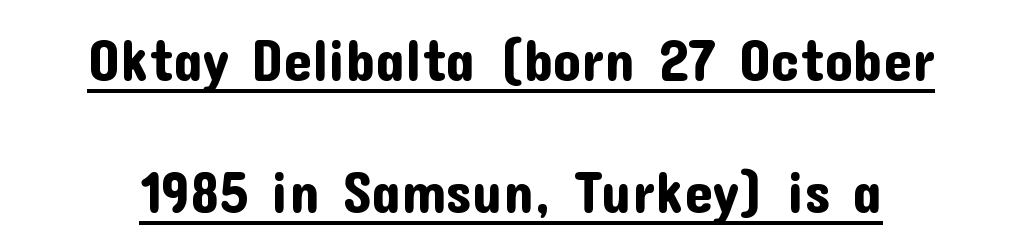
The typeface chosen for these lines omits serifs. A baseline rule has been typeset under these characters. Unlike italic type, these characters show no tilt at all. The passage shown is typed in a proportional face where columns would drift. If you measured baseline to baseline, you'd find a long distance.
